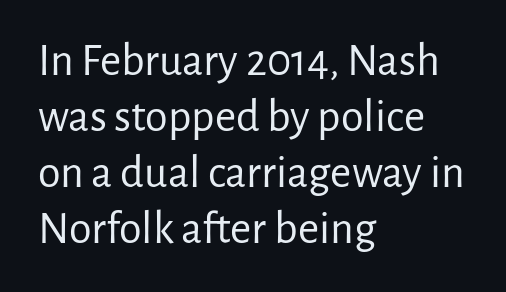
Q: Is the text bold? A: No.
Q: Is the text italic (slanted)? A: No, it is upright.
Q: Is the typeface a serif or a sans-serif typeface? A: Sans-serif.
Q: Is the text underlined? A: No.
Q: How is the paragraph aligned? A: Left-aligned.
Q: Is the spacing between letters normal or unusually wide? A: Normal.
Q: Width (condensed, normal, or wide)? A: Normal.
Q: Stroke contrast? A: Low.
Q: x-height? A: Medium.
Q: Monospaced? A: No.
